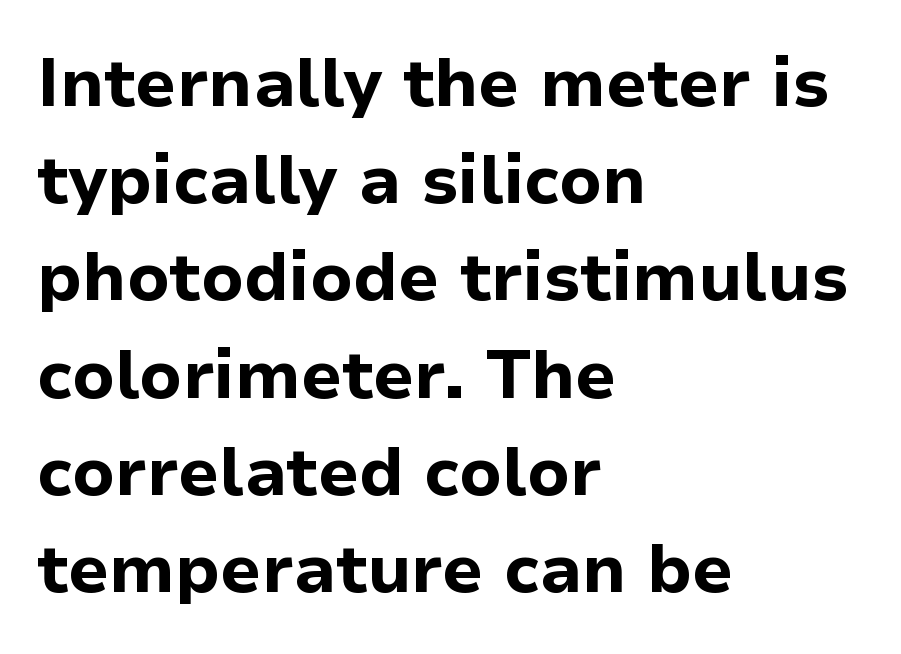
The image shows 68 px bold sans-serif type, upright; set left-aligned, normal line spacing (1.43x), normal letter spacing, not underlined; low stroke contrast and a medium x-height.
